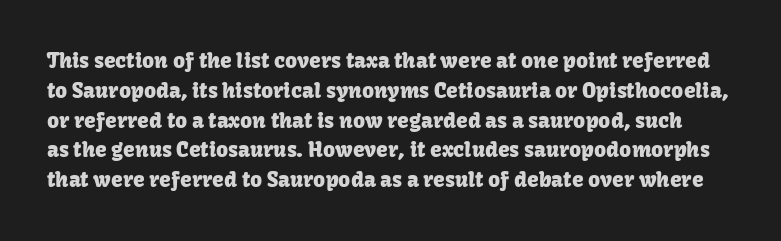
Q: Is the text italic (slanted)? A: No, it is upright.
Q: Is the text underlined? A: No.
Q: Is the spacing between letters normal or unusually wide? A: Normal.
Q: Is the spacing between lines tight, normal or loose? A: Normal.
